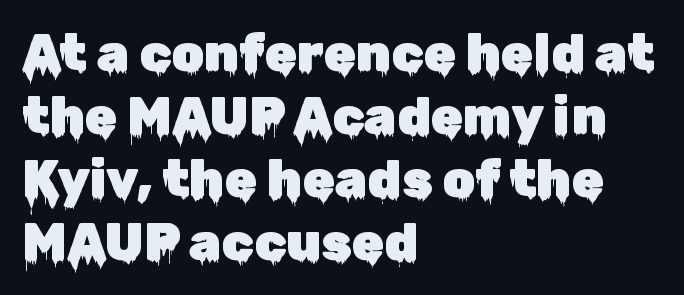
Q: Is the text italic (slanted)? A: No, it is upright.
Q: Is the typeface a serif or a sans-serif typeface? A: Sans-serif.
Q: Is the text underlined? A: No.
Q: How is the paragraph aligned? A: Left-aligned.
Q: Is the spacing between letters normal or unusually wide? A: Normal.
Q: Width (condensed, normal, or wide)? A: Normal.
Q: Stroke contrast? A: Low.
Q: x-height? A: Medium.
Q: Monospaced? A: No.
